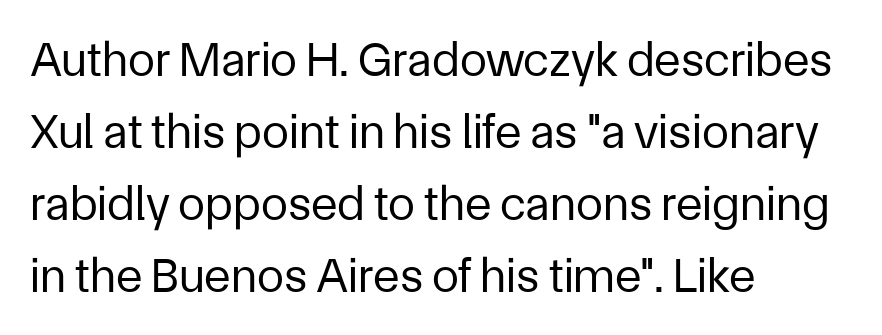
The image shows 49 px regular-weight sans-serif type, upright; set left-aligned, normal line spacing (1.47x), normal letter spacing, not underlined; low stroke contrast and a medium x-height.
